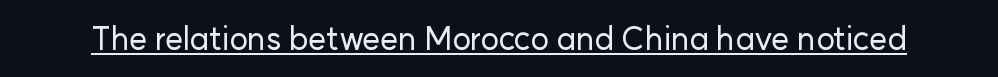
The image shows 32 px sans-serif type, upright; set normal letter spacing, underlined; low stroke contrast and a medium x-height.
